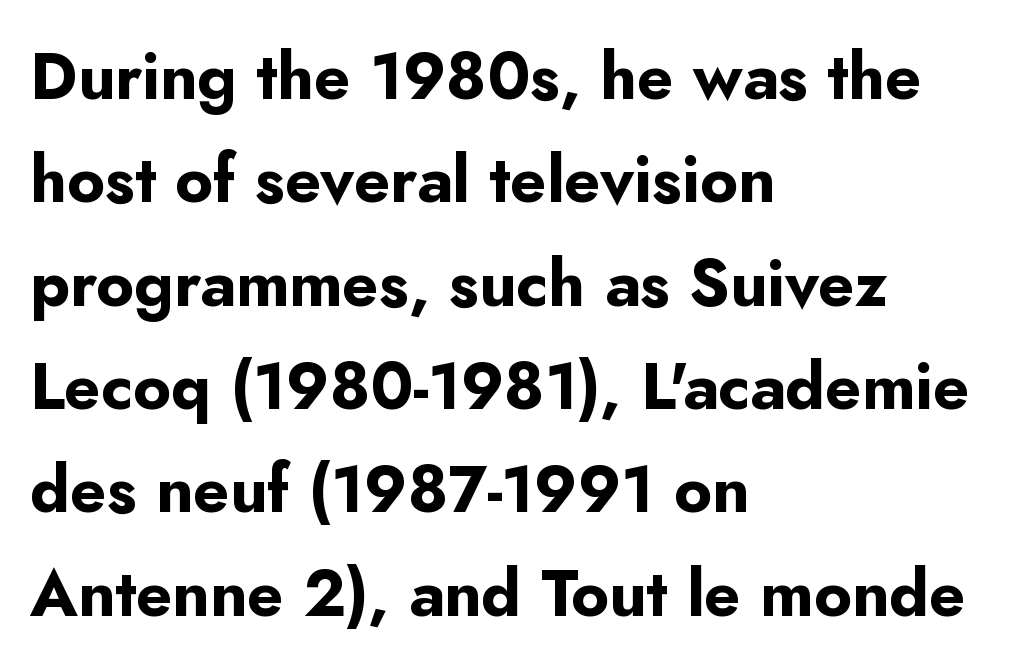
{"serif": "no", "italic": "no", "bold": "yes", "weight": "bold", "width": "normal", "stroke_contrast": "low", "x_height": "small", "monospaced": "no", "underline": "no", "align": "left", "line_spacing": "normal", "line_spacing_ratio": 1.59, "letter_spacing": "normal", "letter_spacing_em": 0.0, "glyph_px": 65}
